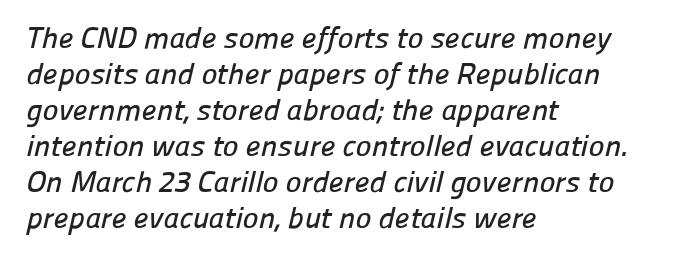
{"serif": "no", "width": "normal", "stroke_contrast": "low", "x_height": "medium", "monospaced": "no", "underline": "no", "align": "left", "line_spacing_ratio": 1.2, "letter_spacing": "normal", "letter_spacing_em": 0.0, "glyph_px": 30}
